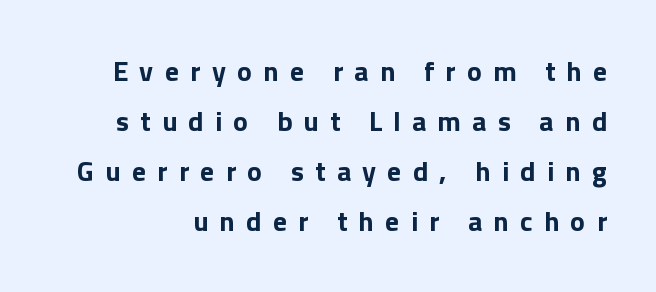
{"serif": "no", "italic": "no", "bold": "yes", "weight": "bold", "width": "normal", "x_height": "medium", "monospaced": "no", "underline": "no", "line_spacing_ratio": 1.79, "letter_spacing": "wide", "letter_spacing_em": 0.4, "glyph_px": 28}
